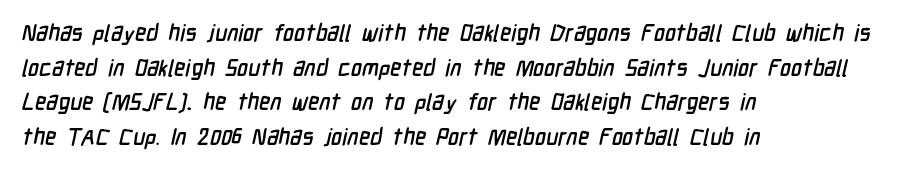
The image shows 23 px text type; set left-aligned, normal line spacing (1.51x), normal letter spacing, not underlined.
